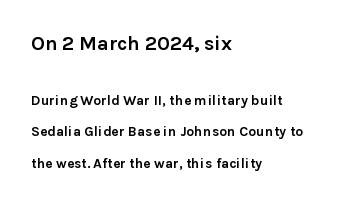
The image shows 20 px bold type, upright; set left-aligned, loose line spacing (2.25x), normal letter spacing, not underlined; the first (top) block is 1.43x larger.
